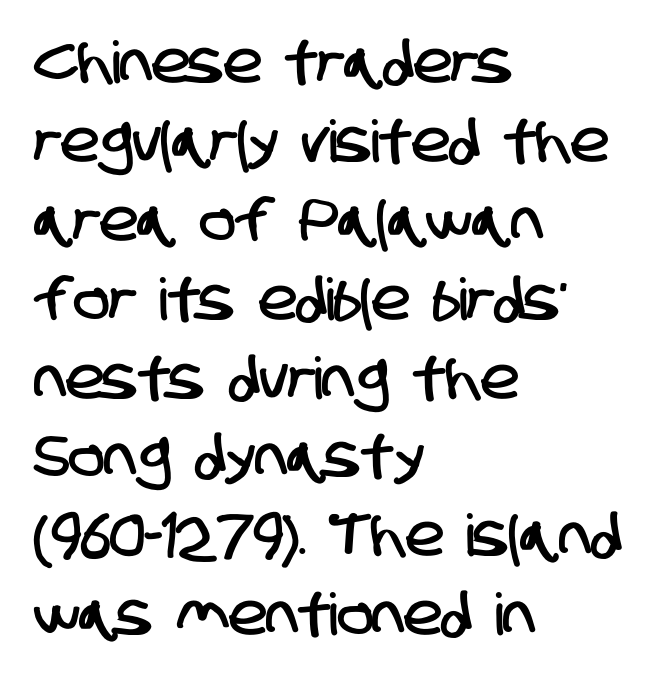
The image shows 58 px condensed sans-serif type; set left-aligned, normal line spacing (1.36x), normal letter spacing, not underlined; low stroke contrast and a large x-height.
